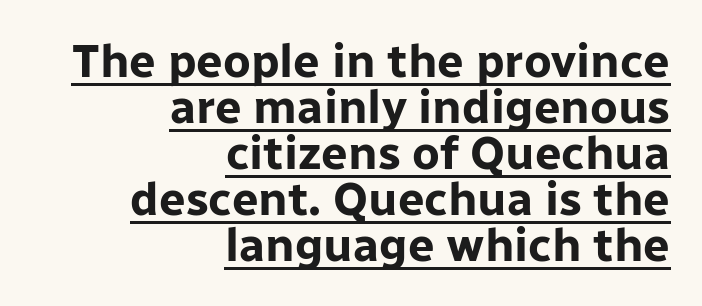
{"serif": "no", "italic": "no", "bold": "yes", "weight": "bold", "width": "normal", "stroke_contrast": "low", "x_height": "medium", "monospaced": "no", "underline": "yes", "align": "right", "line_spacing": "tight", "line_spacing_ratio": 0.98, "letter_spacing": "normal", "letter_spacing_em": 0.0, "glyph_px": 47}
